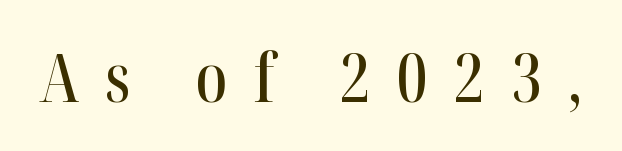
Decoration check: the copy has no underline. Looks like regular typesetting: each glyph gets only the width it needs. Substantial extra tracking has been applied to these lines. Look at the bottom of the vertical strokes: they flare into serifs here. This sample uses an upright cut, with every glyph sitting square on the baseline.
